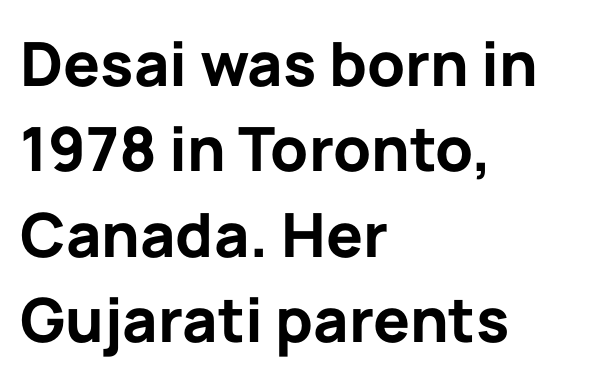
The image shows 61 px bold sans-serif type, upright; set left-aligned, normal line spacing (1.4x), normal letter spacing, not underlined; low stroke contrast and a medium x-height.
